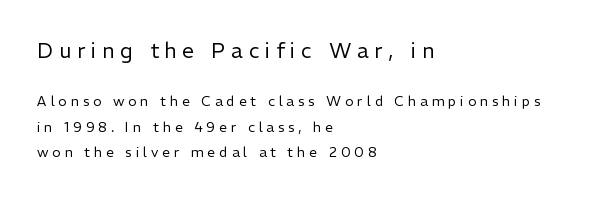
The image shows 21 px text type, upright; set left-aligned, line spacing 1.83x, unusually wide letter spacing (+0.28 em), not underlined; the first (top) block is 1.5x larger.
